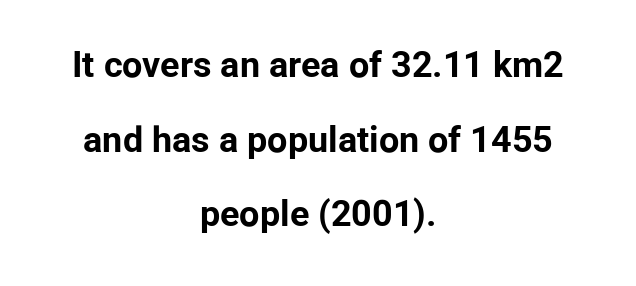
Q: Is the text bold? A: Yes.
Q: Is the text italic (slanted)? A: No, it is upright.
Q: Is the typeface a serif or a sans-serif typeface? A: Sans-serif.
Q: Is the text underlined? A: No.
Q: How is the paragraph aligned? A: Centered.
Q: Is the spacing between letters normal or unusually wide? A: Normal.
Q: Is the spacing between lines tight, normal or loose? A: Loose.
Q: Width (condensed, normal, or wide)? A: Normal.
Q: Stroke contrast? A: Low.
Q: x-height? A: Medium.
Q: Monospaced? A: No.
